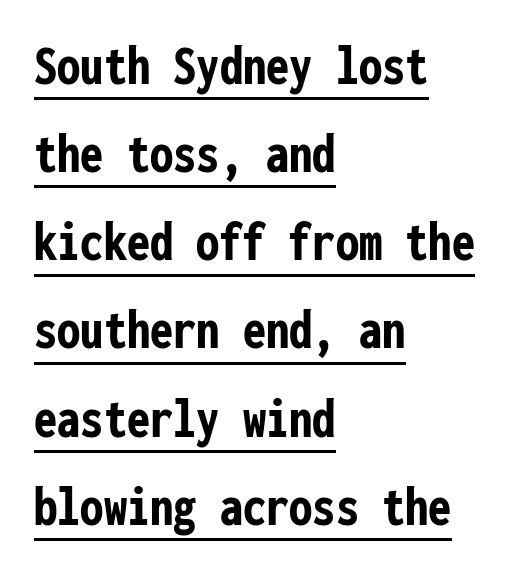
Q: Is the text bold? A: Yes.
Q: Is the text italic (slanted)? A: No, it is upright.
Q: Is the typeface a serif or a sans-serif typeface? A: Sans-serif.
Q: Is the text underlined? A: Yes.
Q: How is the paragraph aligned? A: Left-aligned.
Q: Is the spacing between letters normal or unusually wide? A: Normal.
Q: Is the spacing between lines tight, normal or loose? A: Normal.
Q: Width (condensed, normal, or wide)? A: Condensed.
Q: Stroke contrast? A: Low.
Q: x-height? A: Medium.
Q: Monospaced? A: Yes.
